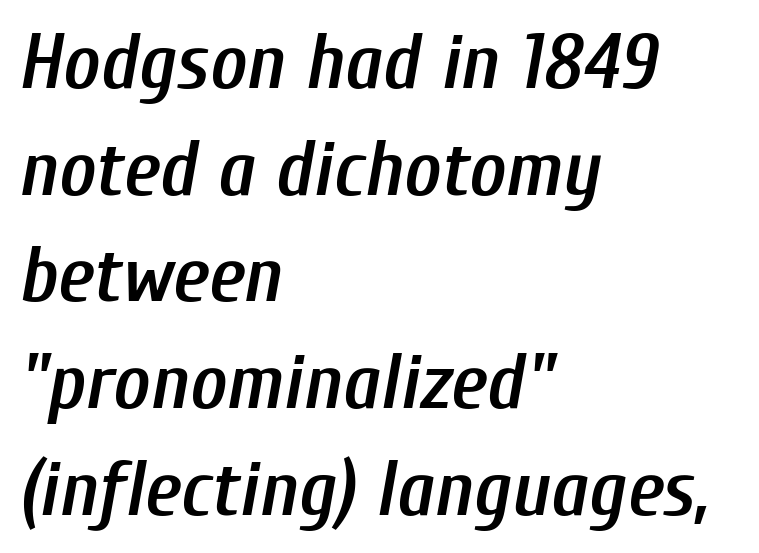
{"italic": "yes", "lean": "right", "slant_degrees": 10, "bold": "semi", "weight": "semibold", "width": "condensed", "stroke_contrast": "low", "x_height": "medium", "monospaced": "no", "underline": "no", "align": "left", "line_spacing": "normal", "line_spacing_ratio": 1.35, "letter_spacing": "normal", "letter_spacing_em": 0.0, "glyph_px": 79}
